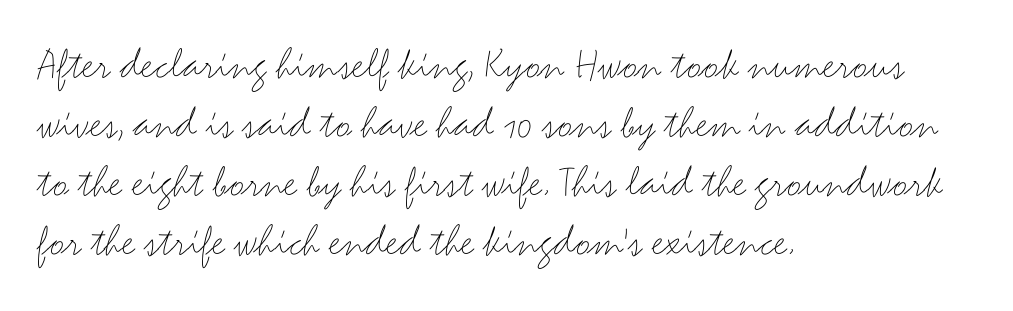
{"serif": "no", "bold": "no", "weight": "thin", "width": "wide", "stroke_contrast": "medium", "x_height": "small", "monospaced": "no", "underline": "no", "align": "left", "line_spacing": "normal", "line_spacing_ratio": 1.28, "letter_spacing": "normal", "letter_spacing_em": 0.0, "glyph_px": 46}
